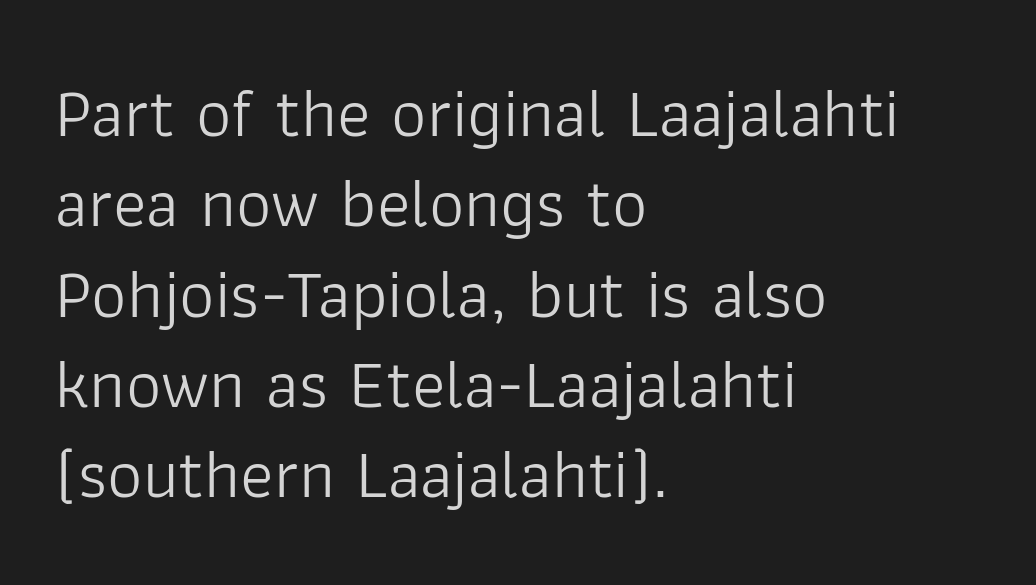
In terms of posture, this sample is upright. Each letter keeps its own natural width here, so spacing adapts to shape. Has an underline been added? It has not. Summary of vertical rhythm: regular, with standard interline spacing. No feet cap the strokes, marking this as sans-serif type. Words appear dense and cohesive because spacing is normal.
